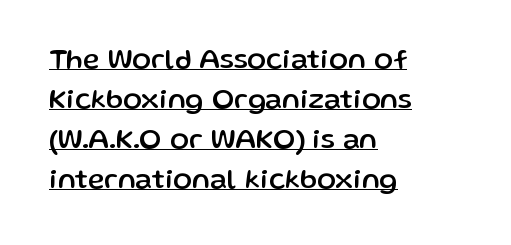
Q: Is the text italic (slanted)? A: No, it is upright.
Q: Is the typeface a serif or a sans-serif typeface? A: Sans-serif.
Q: Is the text underlined? A: Yes.
Q: How is the paragraph aligned? A: Left-aligned.
Q: Is the spacing between letters normal or unusually wide? A: Normal.
Q: Is the spacing between lines tight, normal or loose? A: Normal.
Q: Width (condensed, normal, or wide)? A: Normal.
Q: Stroke contrast? A: Low.
Q: x-height? A: Medium.
Q: Monospaced? A: No.
